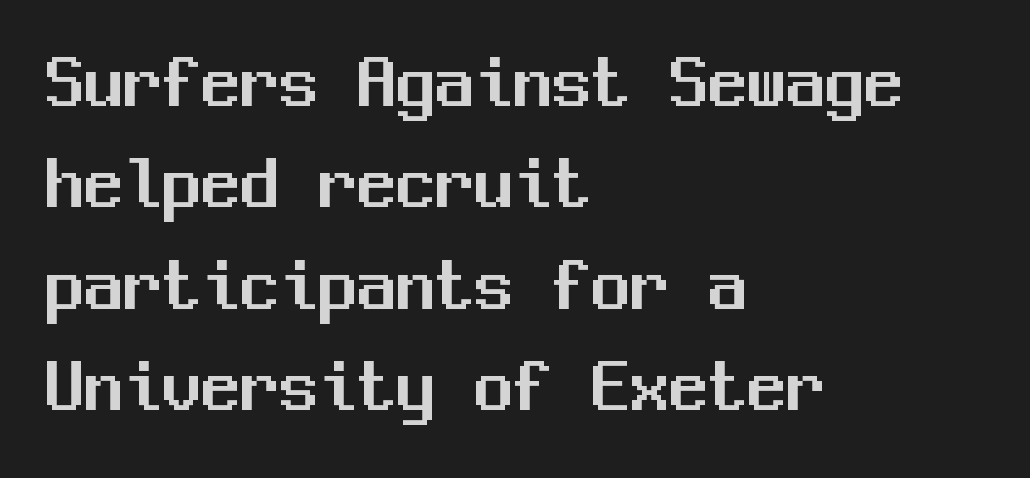
Q: Is the text italic (slanted)? A: No, it is upright.
Q: Is the typeface a serif or a sans-serif typeface? A: Sans-serif.
Q: Is the text underlined? A: No.
Q: How is the paragraph aligned? A: Left-aligned.
Q: Is the spacing between letters normal or unusually wide? A: Normal.
Q: Is the spacing between lines tight, normal or loose? A: Normal.
Q: Width (condensed, normal, or wide)? A: Normal.
Q: Stroke contrast? A: Medium.
Q: x-height? A: Medium.
Q: Monospaced? A: Yes.
